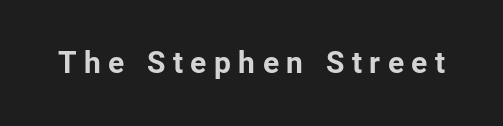
{"serif": "no", "italic": "no", "bold": "yes", "weight": "bold", "width": "normal", "stroke_contrast": "low", "x_height": "medium", "monospaced": "no", "underline": "no", "letter_spacing": "wide", "letter_spacing_em": 0.25, "glyph_px": 30}
